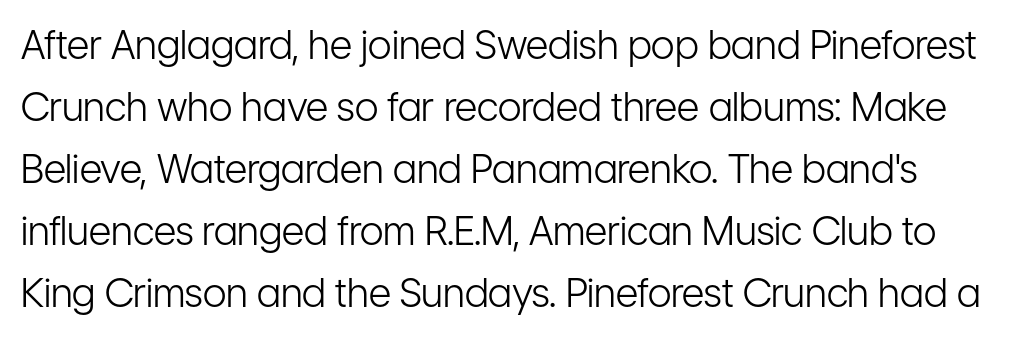
The image shows 39 px light, condensed sans-serif type, upright; set normal line spacing (1.59x), normal letter spacing, not underlined; low stroke contrast and a medium x-height.
